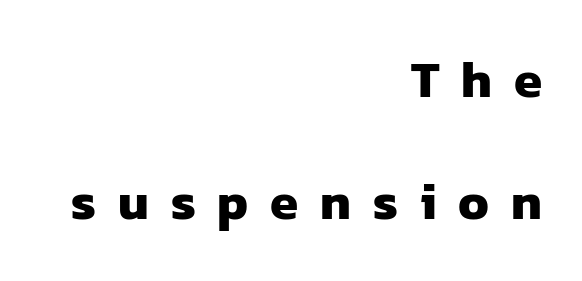
{"serif": "no", "bold": "yes", "weight": "heavy", "width": "normal", "stroke_contrast": "low", "x_height": "medium", "monospaced": "no", "underline": "no", "align": "right", "line_spacing": "loose", "line_spacing_ratio": 2.4, "letter_spacing": "wide", "letter_spacing_em": 0.43, "glyph_px": 51}
